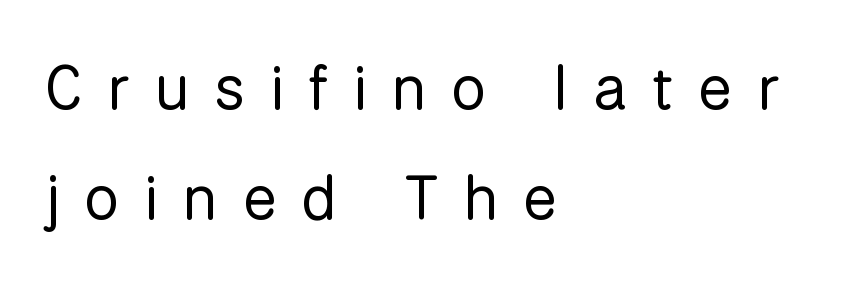
The image shows 62 px regular-weight sans-serif type, upright; set left-aligned, line spacing 1.77x, unusually wide letter spacing (+0.41 em), not underlined; low stroke contrast and a medium x-height.
